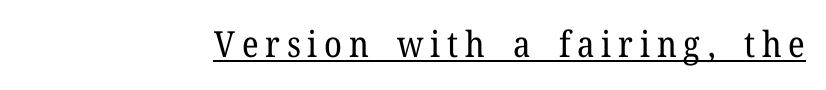
{"serif": "yes", "italic": "no", "bold": "no", "weight": "regular", "width": "normal", "stroke_contrast": "low", "x_height": "medium", "monospaced": "no", "underline": "yes", "glyph_px": 36}
